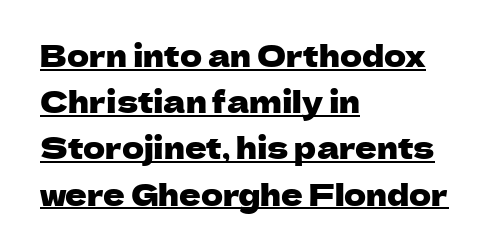
{"serif": "no", "italic": "no", "width": "normal", "stroke_contrast": "low", "x_height": "medium", "monospaced": "no", "underline": "yes", "align": "left", "line_spacing": "normal", "line_spacing_ratio": 1.54, "letter_spacing": "normal", "letter_spacing_em": 0.0, "glyph_px": 30}
